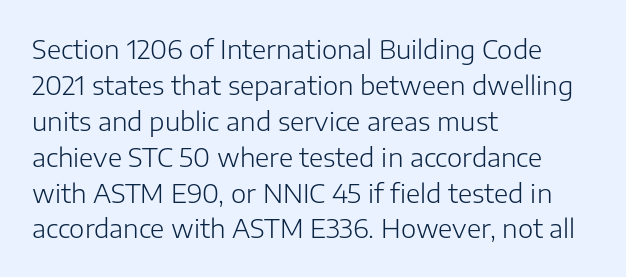
Q: Is the text bold? A: No.
Q: Is the text italic (slanted)? A: No, it is upright.
Q: Is the text underlined? A: No.
Q: How is the paragraph aligned? A: Left-aligned.
Q: Is the spacing between letters normal or unusually wide? A: Normal.
Q: Is the spacing between lines tight, normal or loose? A: Normal.
